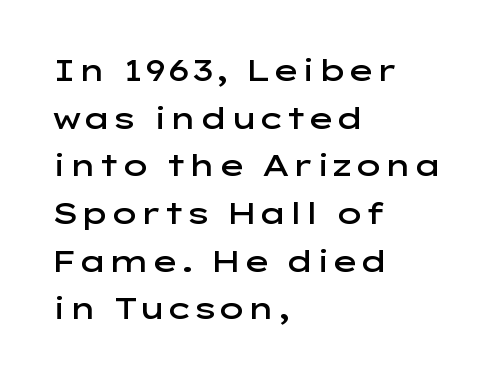
{"serif": "no", "italic": "no", "bold": "semi", "weight": "semibold", "width": "wide", "stroke_contrast": "low", "x_height": "medium", "monospaced": "no", "underline": "no", "align": "left", "line_spacing": "normal", "line_spacing_ratio": 1.59, "letter_spacing": "normal", "letter_spacing_em": 0.0, "glyph_px": 30}
